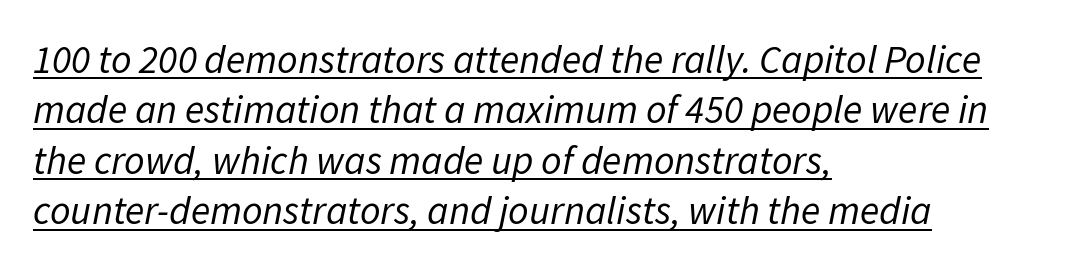
A typographer would call this underscored text. Caption: face not bold, strokes unweighted. Proportional: the letters do not fall into vertical columns. One-word summary of the alignment: left.
